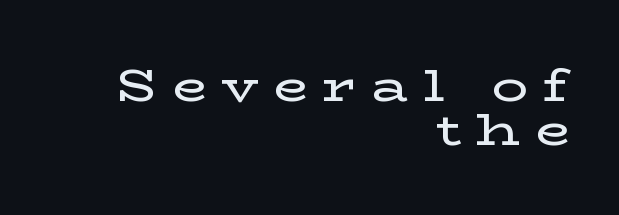
{"serif": "yes", "italic": "no", "width": "wide", "stroke_contrast": "low", "x_height": "medium", "monospaced": "no", "underline": "no", "align": "right", "line_spacing": "tight", "line_spacing_ratio": 0.98, "letter_spacing": "wide", "letter_spacing_em": 0.33, "glyph_px": 45}
